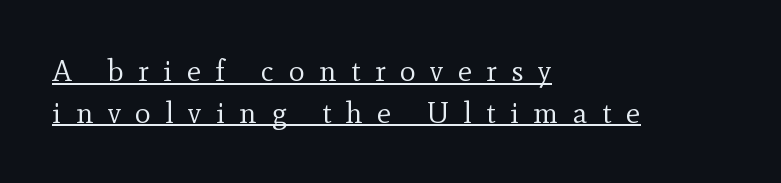
Q: Is the text bold? A: No.
Q: Is the text italic (slanted)? A: No, it is upright.
Q: Is the typeface a serif or a sans-serif typeface? A: Serif.
Q: Is the text underlined? A: Yes.
Q: How is the paragraph aligned? A: Left-aligned.
Q: Is the spacing between letters normal or unusually wide? A: Unusually wide.
Q: Is the spacing between lines tight, normal or loose? A: Normal.
Q: Width (condensed, normal, or wide)? A: Normal.
Q: x-height? A: Small.
Q: Monospaced? A: No.
